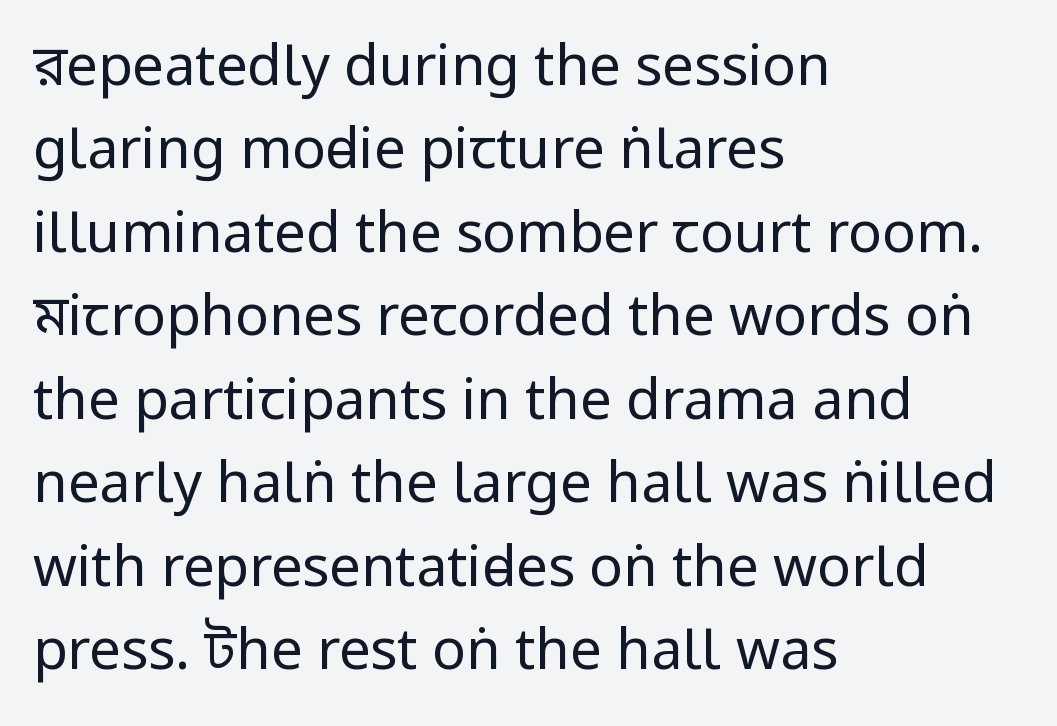
Style check: upright. The rendering shows plain stroke endings on the letterforms — a sans-serif design. Words float on clear page, feet unadorned. This sample has the flowing, uneven cadence of proportional lettering. Characters follow at the spacing the type designer built in.
